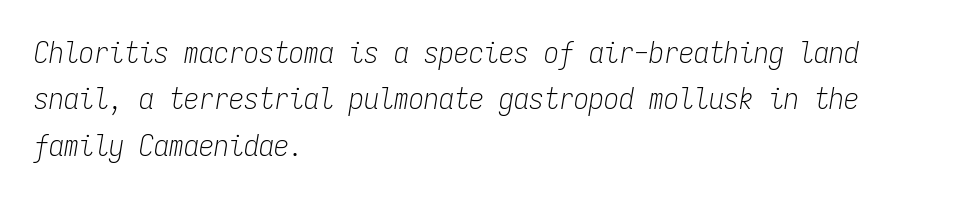
Q: Is the text bold? A: No.
Q: Is the text italic (slanted)? A: Yes, it leans right by about 9 degrees.
Q: Is the text underlined? A: No.
Q: How is the paragraph aligned? A: Left-aligned.
Q: Is the spacing between letters normal or unusually wide? A: Normal.
Q: Is the spacing between lines tight, normal or loose? A: Normal.
Q: Width (condensed, normal, or wide)? A: Condensed.
Q: Stroke contrast? A: Low.
Q: x-height? A: Medium.
Q: Monospaced? A: Yes.
